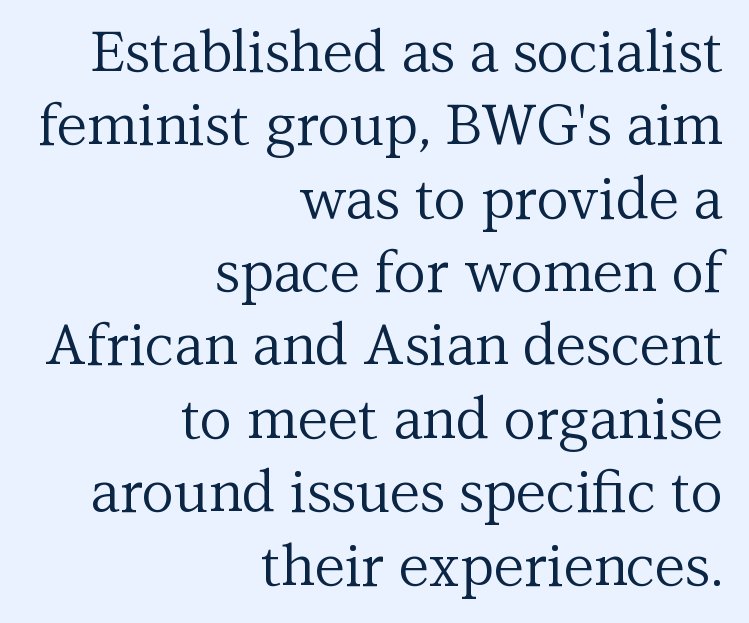
{"serif": "yes", "italic": "no", "bold": "no", "weight": "regular", "width": "normal", "stroke_contrast": "medium", "x_height": "medium", "monospaced": "no", "underline": "no", "align": "right", "line_spacing": "normal", "line_spacing_ratio": 1.31, "letter_spacing": "normal", "letter_spacing_em": 0.0, "glyph_px": 56}
